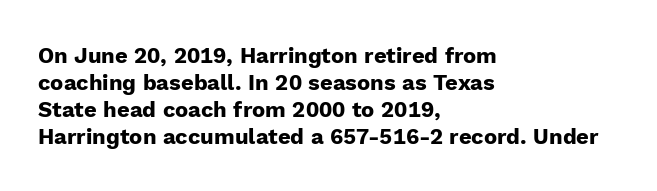
The setting favours the left margin, as ordinary paragraphs usually do. The strip under each line holds only bare page. Every letter is thick-stroked: bold, no question. In terms of posture, this sample is upright. Is the letter spacing exaggerated? No — it looks like the ordinary default.
